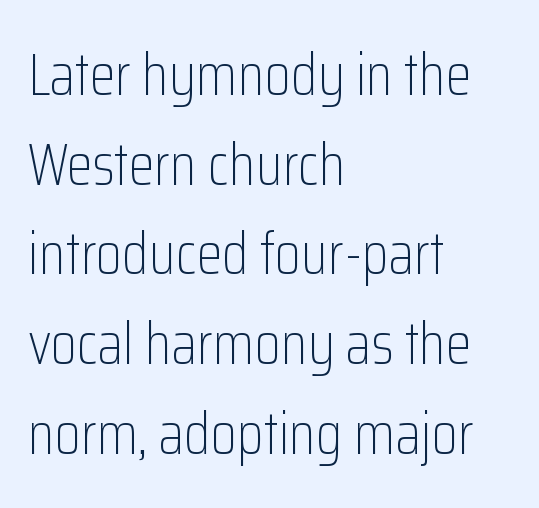
Nope, not italic — everything's standing straight. Check under the words: just untouched page. This sample is left-justified, so line endings fall wherever the words run out. The face used here is rendered with its standard letterfit. The strokes are not fattened; the text isn't bold. Here the designer chose a conventional face with non-uniform glyph widths.
